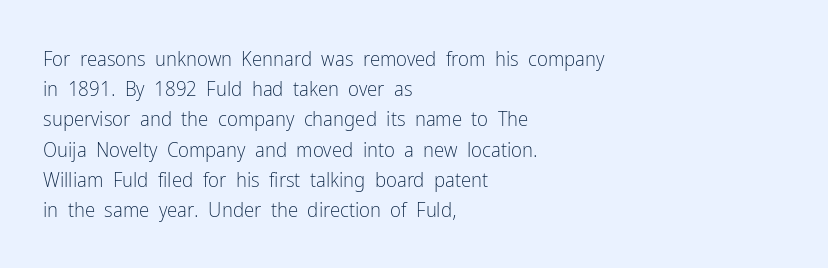
{"italic": "no", "bold": "no", "underline": "no", "align": "left", "line_spacing": "normal", "line_spacing_ratio": 1.44, "letter_spacing": "normal", "letter_spacing_em": 0.0, "glyph_px": 21}
